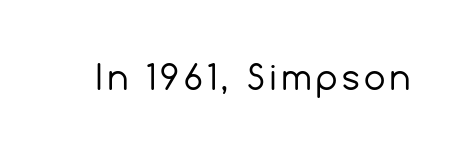
Q: Is the text bold? A: No.
Q: Is the text italic (slanted)? A: No, it is upright.
Q: Is the typeface a serif or a sans-serif typeface? A: Sans-serif.
Q: Is the text underlined? A: No.
Q: Width (condensed, normal, or wide)? A: Normal.
Q: x-height? A: Medium.
Q: Monospaced? A: No.
